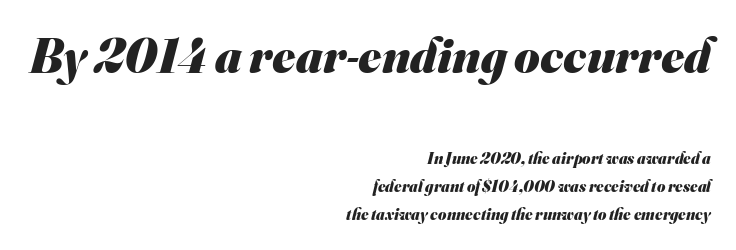
The image shows 49 px heavy sans-serif type; set right-aligned, line spacing 1.72x, normal letter spacing, not underlined; the first (top) block is 3.06x larger; medium stroke contrast and a small x-height.
